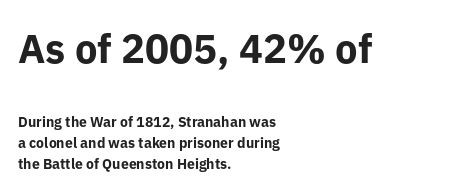
Compared with an ordinary text face, these strokes are far heavier — a full bold. Caption: standard tracking, unaltered. Honestly, the row spacing looks completely unremarkable. Size hierarchy here favors the leading block over the trailing one. The space directly below the letters is spotless.
